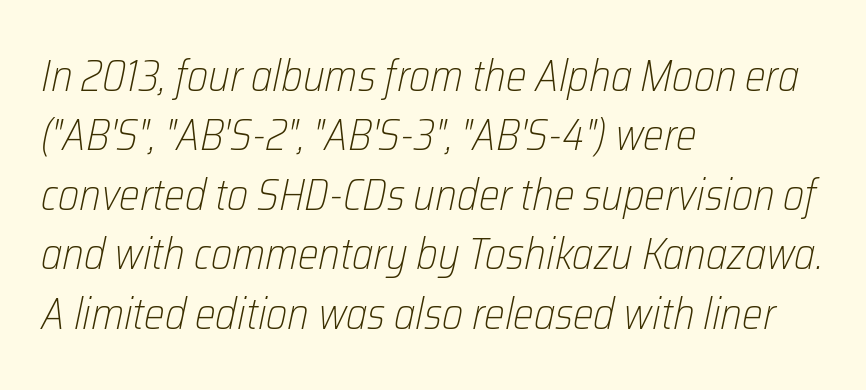
Letters have the restrained weight of plain body copy at most. Visually the block forms a straight wall on the left and a jagged coastline on the right. The specimen omits any rule beneath the text block's lines. The letterforms sit shoulder to shoulder at normal distance. In terms of leading, this rendering sits right in the middle.
